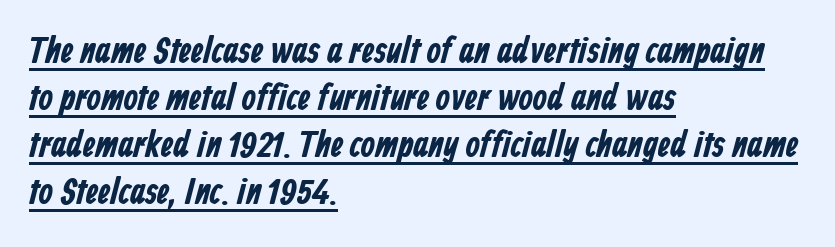
Q: Is the text bold? A: Yes.
Q: Is the typeface a serif or a sans-serif typeface? A: Sans-serif.
Q: Is the text underlined? A: Yes.
Q: How is the paragraph aligned? A: Left-aligned.
Q: Is the spacing between letters normal or unusually wide? A: Normal.
Q: Is the spacing between lines tight, normal or loose? A: Normal.
Q: Width (condensed, normal, or wide)? A: Condensed.
Q: Stroke contrast? A: Low.
Q: x-height? A: Medium.
Q: Monospaced? A: No.
